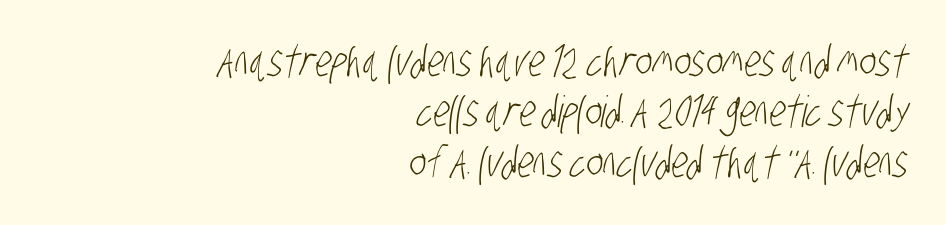
Q: Is the text bold? A: No.
Q: Is the typeface a serif or a sans-serif typeface? A: Sans-serif.
Q: Is the text underlined? A: No.
Q: How is the paragraph aligned? A: Right-aligned.
Q: Is the spacing between letters normal or unusually wide? A: Normal.
Q: Width (condensed, normal, or wide)? A: Condensed.
Q: Stroke contrast? A: Low.
Q: x-height? A: Large.
Q: Monospaced? A: No.
